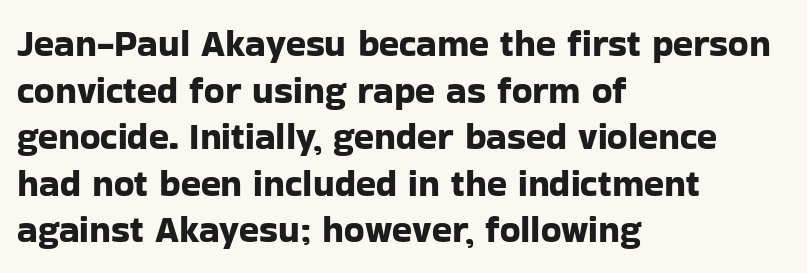
The image shows 37 px sans-serif type, upright; set left-aligned, normal line spacing (1.26x), normal letter spacing, not underlined; low stroke contrast and a medium x-height.
